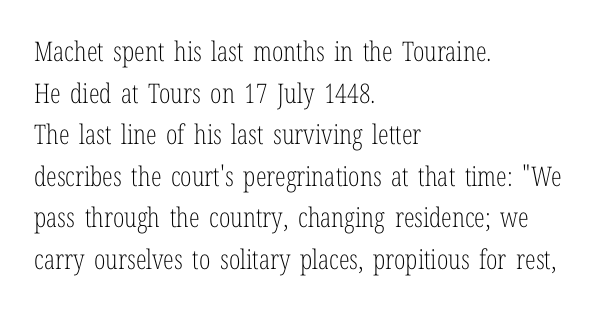
{"italic": "no", "bold": "no", "underline": "no", "align": "left", "line_spacing": "normal", "line_spacing_ratio": 1.54, "letter_spacing": "normal", "letter_spacing_em": 0.0, "glyph_px": 27}
